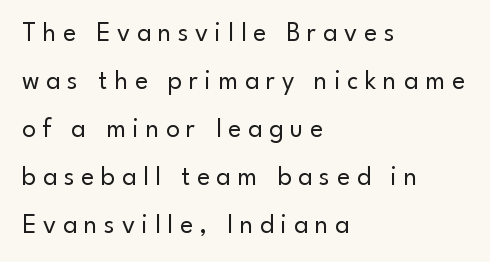
{"italic": "no", "bold": "no", "underline": "no", "align": "left", "line_spacing_ratio": 1.78, "letter_spacing": "wide", "letter_spacing_em": 0.25, "glyph_px": 27}
